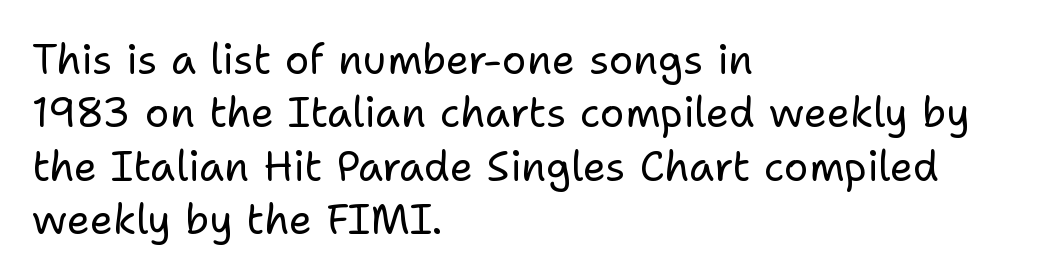
In terms of posture, this sample is upright. One glance says typical: line gaps are just what's usual. Type without underlining. The passage is arranged the way most books set body copy — flush left. This sample uses plain, unmodified letter spacing. Weight class: somewhere from thin through regular.
